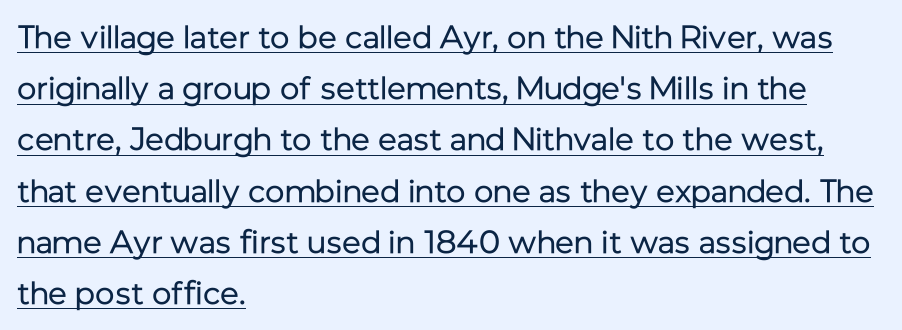
The image shows 32 px regular-weight sans-serif type, upright; set left-aligned, normal line spacing (1.6x), normal letter spacing, underlined; low stroke contrast and a medium x-height.
